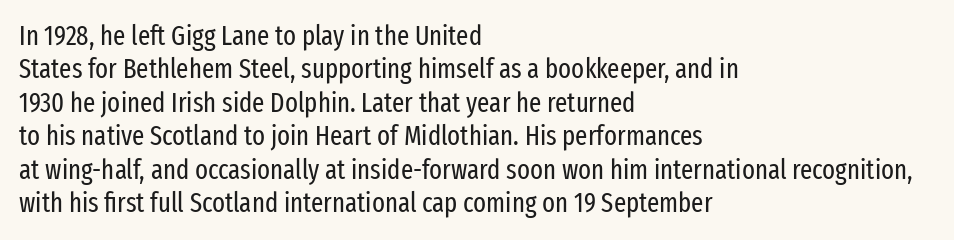
No letter is thick-stroked: the sample isn't bold. This rendering leaves character spacing at its baseline value. A bare baseline throughout the passage. Line beginnings align vertically; line endings do not. This sample uses an upright cut, with every glyph sitting square on the baseline.
